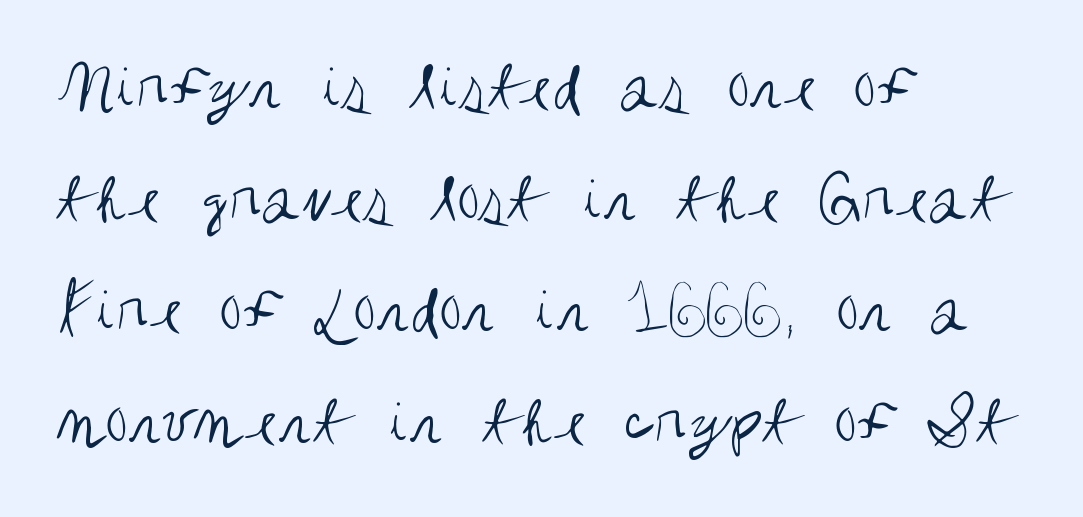
Q: Is the text bold? A: No.
Q: Is the typeface a serif or a sans-serif typeface? A: Sans-serif.
Q: Is the text underlined? A: No.
Q: How is the paragraph aligned? A: Left-aligned.
Q: Is the spacing between letters normal or unusually wide? A: Normal.
Q: Is the spacing between lines tight, normal or loose? A: Normal.
Q: Width (condensed, normal, or wide)? A: Condensed.
Q: Stroke contrast? A: Medium.
Q: x-height? A: Large.
Q: Monospaced? A: No.
